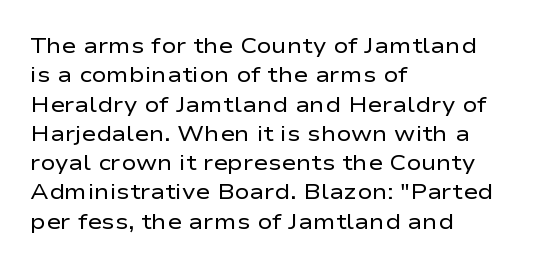
Caption: face not bold, strokes unweighted. Whoever set this chose a conventional vertical rhythm. This sample uses plain, unmodified letter spacing. The lettering stays uniformly vertical, giving the passage a roman look. Rule under the text: the space is simply empty.
